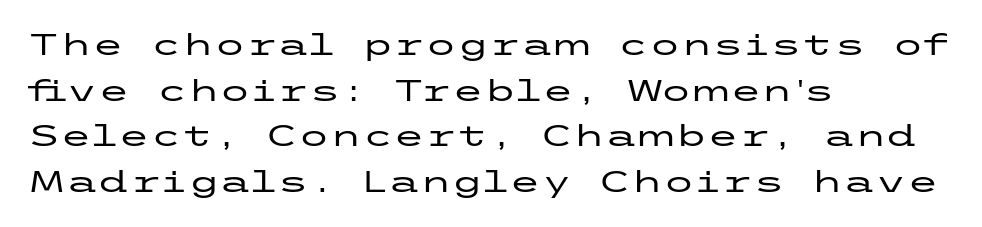
Q: Is the text italic (slanted)? A: No, it is upright.
Q: Is the typeface a serif or a sans-serif typeface? A: Sans-serif.
Q: Is the text underlined? A: No.
Q: How is the paragraph aligned? A: Left-aligned.
Q: Is the spacing between letters normal or unusually wide? A: Normal.
Q: Is the spacing between lines tight, normal or loose? A: Normal.
Q: Width (condensed, normal, or wide)? A: Wide.
Q: Stroke contrast? A: Low.
Q: x-height? A: Medium.
